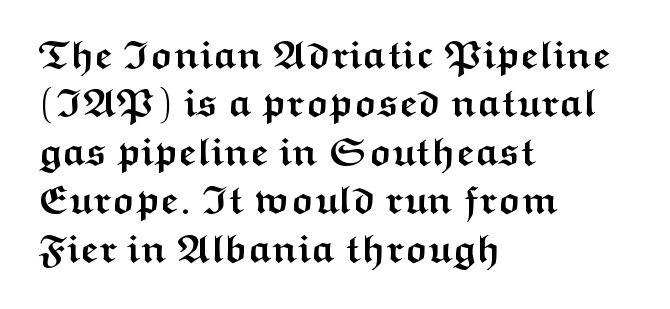
The image shows 40 px semibold, wide sans-serif type, upright; set left-aligned, line spacing 1.21x, normal letter spacing, not underlined; medium stroke contrast and a medium x-height.
